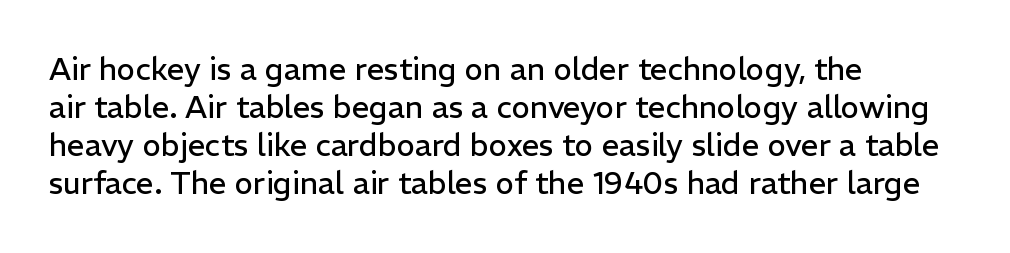
The specimen reads as upright at a glance. Plain, unruled lines of type. The rendering keeps characters at their native spacing. Stem width sits at or under what a default text font uses.
